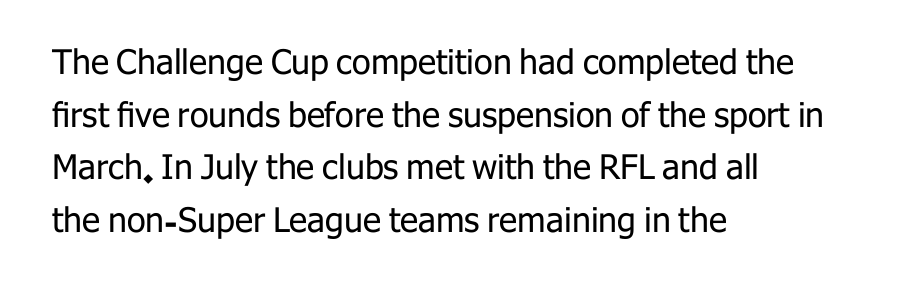
The image shows 34 px regular-weight sans-serif type, upright; set left-aligned, normal line spacing (1.55x), normal letter spacing, not underlined; low stroke contrast and a medium x-height.
